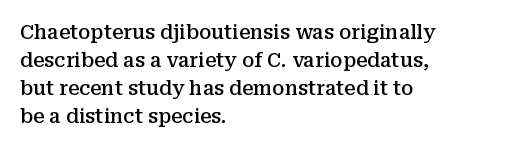
Designer's note — italics off, roman on. How are the letters spaced? Ordinarily, with no added tracking. Heft: intermediate — a semibold. Horizontal bands of white between lines are of average thickness. The typesetter chose a ragged-right arrangement here. Beneath every word, the page is bare.
